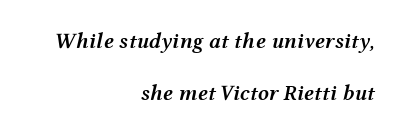
Q: Is the text bold? A: Semi-bold.
Q: Is the text italic (slanted)? A: Yes, it leans right by about 12 degrees.
Q: Is the text underlined? A: No.
Q: How is the paragraph aligned? A: Right-aligned.
Q: Is the spacing between letters normal or unusually wide? A: Normal.
Q: Is the spacing between lines tight, normal or loose? A: Loose.
